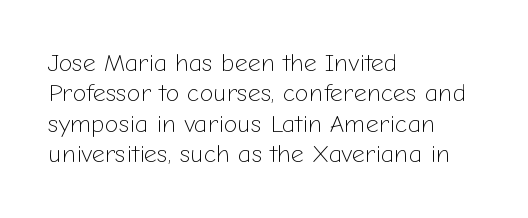
The image shows 25 px text type, upright; set left-aligned, line spacing 1.22x, normal letter spacing, not underlined.
